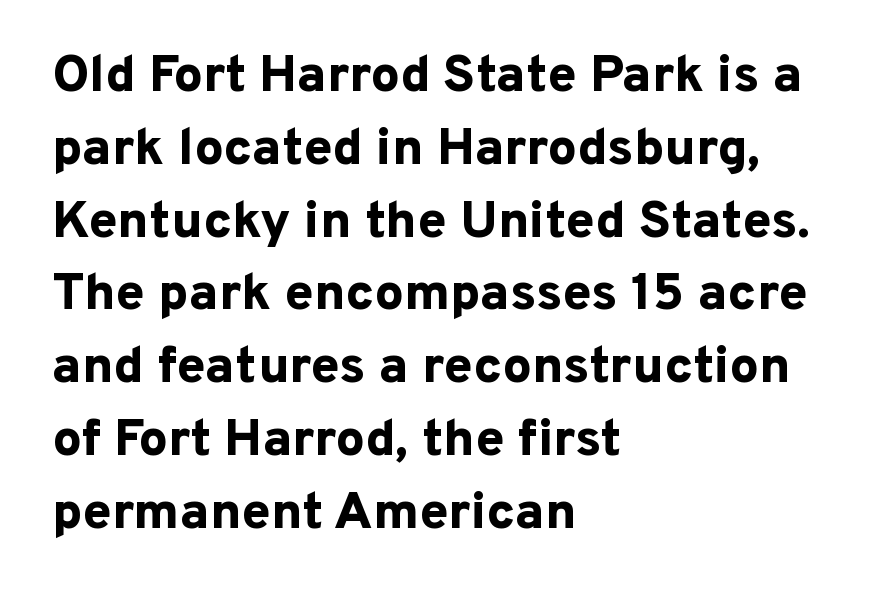
Q: Is the text bold? A: Yes.
Q: Is the text italic (slanted)? A: No, it is upright.
Q: Is the typeface a serif or a sans-serif typeface? A: Sans-serif.
Q: Is the text underlined? A: No.
Q: How is the paragraph aligned? A: Left-aligned.
Q: Is the spacing between letters normal or unusually wide? A: Normal.
Q: Is the spacing between lines tight, normal or loose? A: Normal.
Q: Width (condensed, normal, or wide)? A: Normal.
Q: Stroke contrast? A: Low.
Q: x-height? A: Medium.
Q: Monospaced? A: No.
